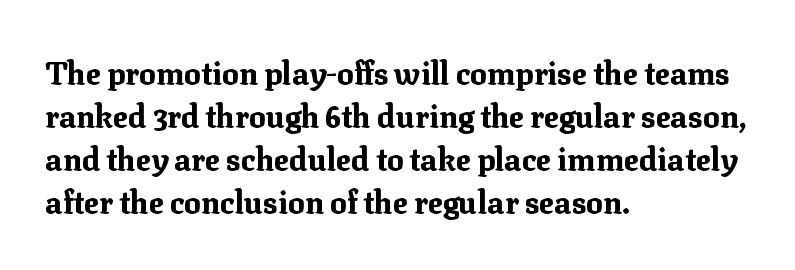
Q: Is the text bold? A: Yes.
Q: Is the text italic (slanted)? A: No, it is upright.
Q: Is the typeface a serif or a sans-serif typeface? A: Serif.
Q: Is the text underlined? A: No.
Q: How is the paragraph aligned? A: Left-aligned.
Q: Is the spacing between letters normal or unusually wide? A: Normal.
Q: Is the spacing between lines tight, normal or loose? A: Normal.
Q: Width (condensed, normal, or wide)? A: Normal.
Q: Stroke contrast? A: Medium.
Q: x-height? A: Medium.
Q: Monospaced? A: No.
